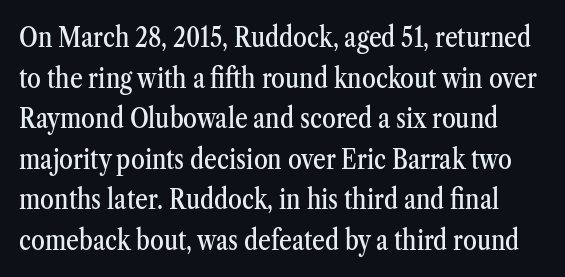
Q: Is the text italic (slanted)? A: No, it is upright.
Q: Is the typeface a serif or a sans-serif typeface? A: Serif.
Q: Is the text underlined? A: No.
Q: Is the spacing between letters normal or unusually wide? A: Normal.
Q: Is the spacing between lines tight, normal or loose? A: Normal.
Q: Width (condensed, normal, or wide)? A: Condensed.
Q: Stroke contrast? A: Medium.
Q: x-height? A: Medium.
Q: Monospaced? A: No.
